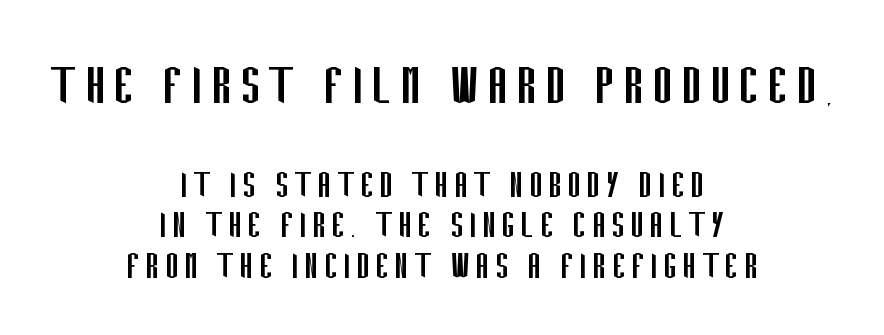
{"serif": "no", "italic": "no", "bold": "no", "weight": "regular", "width": "condensed", "stroke_contrast": "low", "x_height": "large", "monospaced": "no", "underline": "no", "align": "center", "line_spacing": "tight", "line_spacing_ratio": 0.96, "larger_block": "first", "size_ratio": 1.5, "glyph_px": 63}
